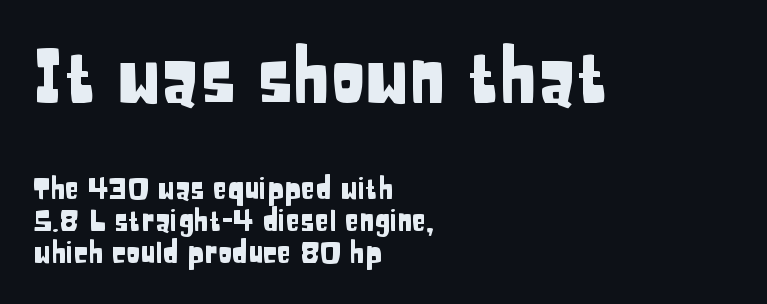
Honestly, the letter spacing is just normal — you wouldn't notice it. Which of the two is more prominent by size? The first, at the top. Is there much room between lines? No — they nearly touch. The specimen reads as upright at a glance. Check where the strokes stop: nothing finishes them off — pure sans. Spacing verdict: proportional, widths tailored to each character.
